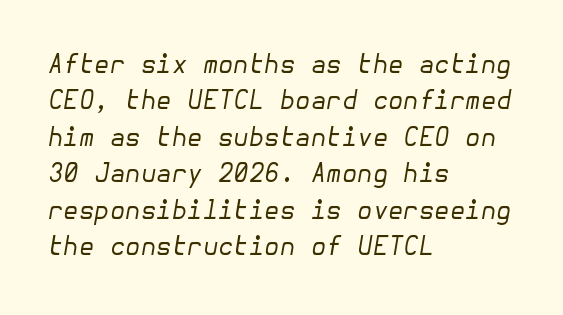
The image shows 25 px text type, italic (leaning right); set left-aligned, normal line spacing (1.46x), normal letter spacing, not underlined.
